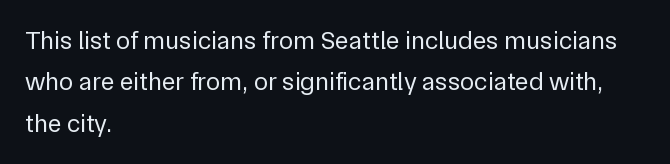
Each stroke keeps to a modest, everyday thickness or less. Whoever set this chose a conventional vertical rhythm. Caption: multi-line text, flush left, ragged right. Underlining? Definitely not there.
